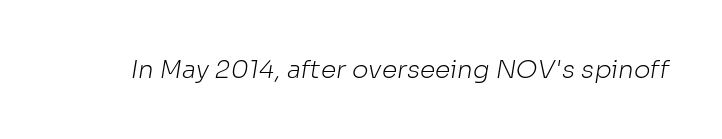
Ink coverage per letter is moderate at most. Check the space under the baseline: it is left empty. Nobody touched the tracking dial on this one.
